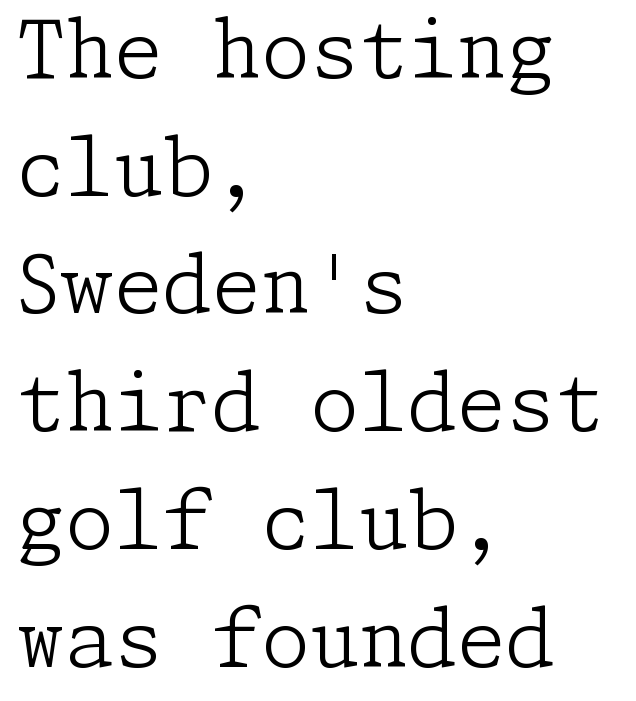
The image shows 79 px light serif type, upright; set left-aligned, normal line spacing (1.49x), normal letter spacing, not underlined; low stroke contrast and a medium x-height.
